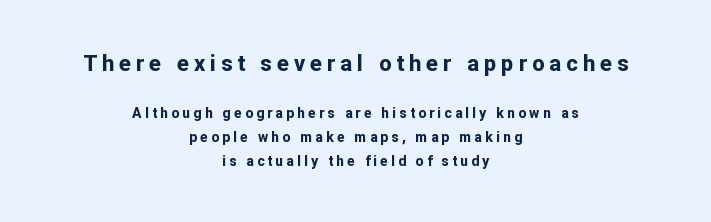
The image shows 22 px bold type, upright; set centered, normal line spacing (1.7x), unusually wide letter spacing (+0.23 em), not underlined; the first (top) block is 1.57x larger.
